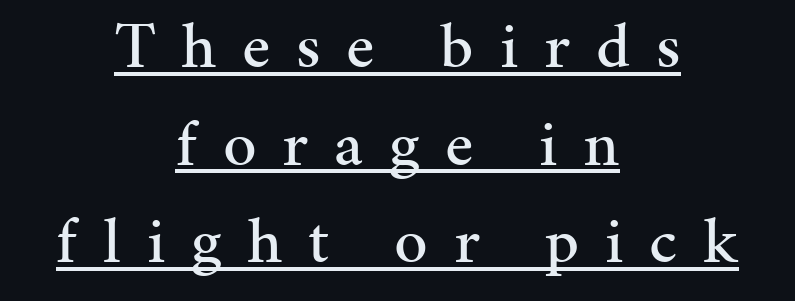
You could not count columns in this text — the font is proportionally spaced. Normally led — the rows are evenly, conventionally spaced. Reading down the block, each line starts at a different indent, mirrored at its end. This is serif lettering, the kind often seen in printed books. Here the glyphs are tracked loosely, breaking word shapes into spaced letters. Caption: lettering with a line underneath.
